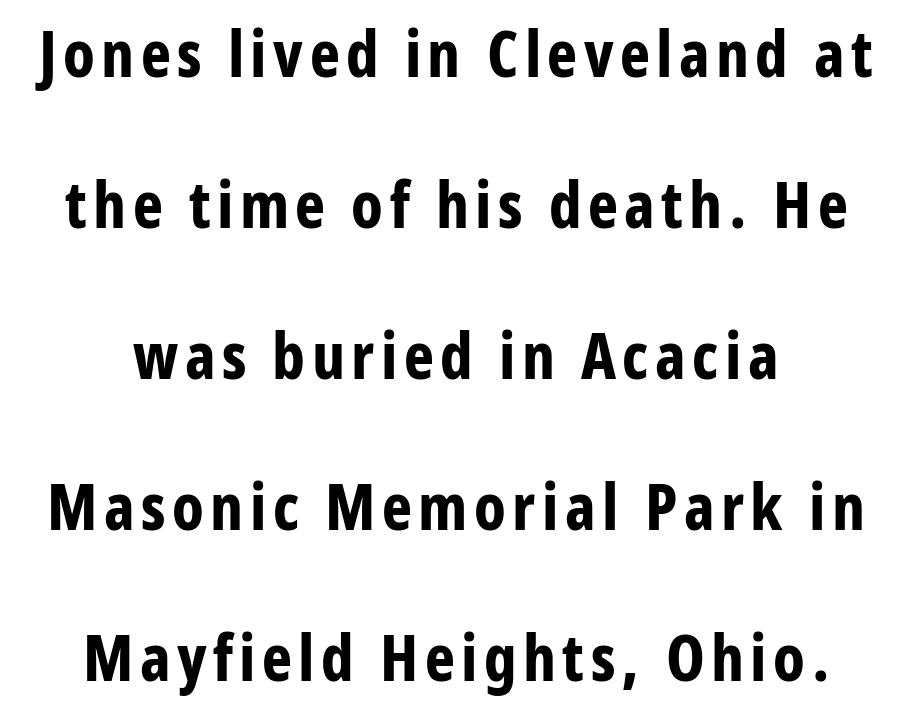
Q: Is the text bold? A: Yes.
Q: Is the text italic (slanted)? A: No, it is upright.
Q: Is the typeface a serif or a sans-serif typeface? A: Sans-serif.
Q: Is the text underlined? A: No.
Q: Is the spacing between lines tight, normal or loose? A: Loose.
Q: Width (condensed, normal, or wide)? A: Condensed.
Q: Stroke contrast? A: Low.
Q: x-height? A: Medium.
Q: Monospaced? A: No.
